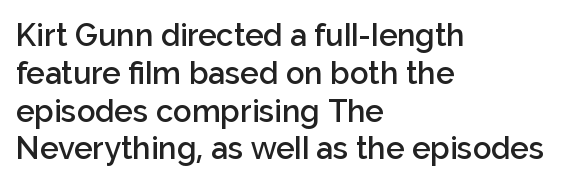
The image shows 31 px semibold sans-serif type, upright; set left-aligned, line spacing 1.22x, normal letter spacing, not underlined; low stroke contrast and a medium x-height.
